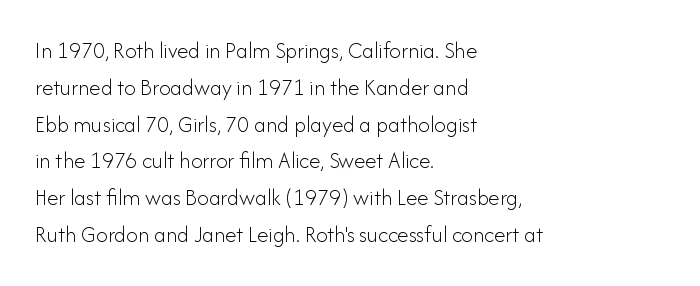
{"italic": "no", "bold": "no", "underline": "no", "align": "left", "line_spacing": "normal", "line_spacing_ratio": 1.6, "letter_spacing": "normal", "letter_spacing_em": 0.0, "glyph_px": 23}
